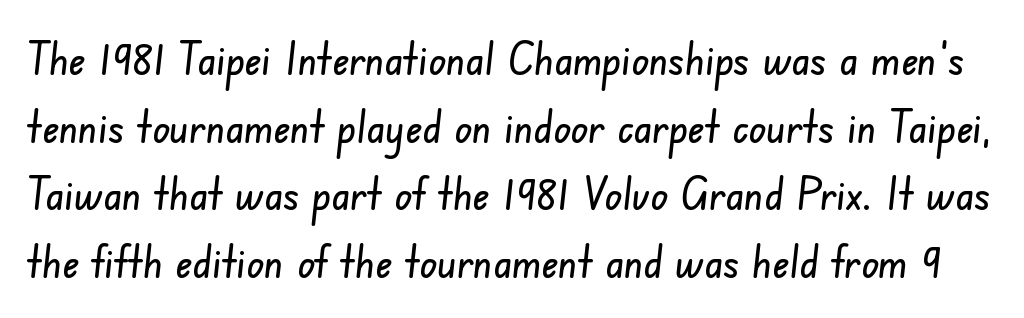
Nothing unusual about the tracking: characters are spaced as the font intends. Serif or sans? Sans — the stroke terminals are bare. Each letter keeps its own natural width here, so spacing adapts to shape. A clean baseline with only descenders dipping below it. Baseline-to-baseline distance is the conventional proportion of letter height.
